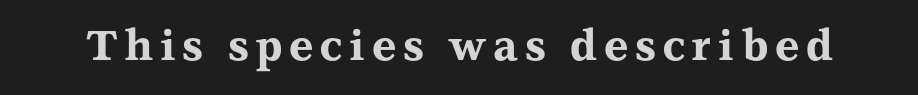
Character widths vary here, with narrow letters taking less room than wide ones. Does the weight exceed regular? Yes, all the way to bold. Note: serifs present on the glyphs. The type sits square on the baseline with zero lean. Underlining? Definitely not there.
